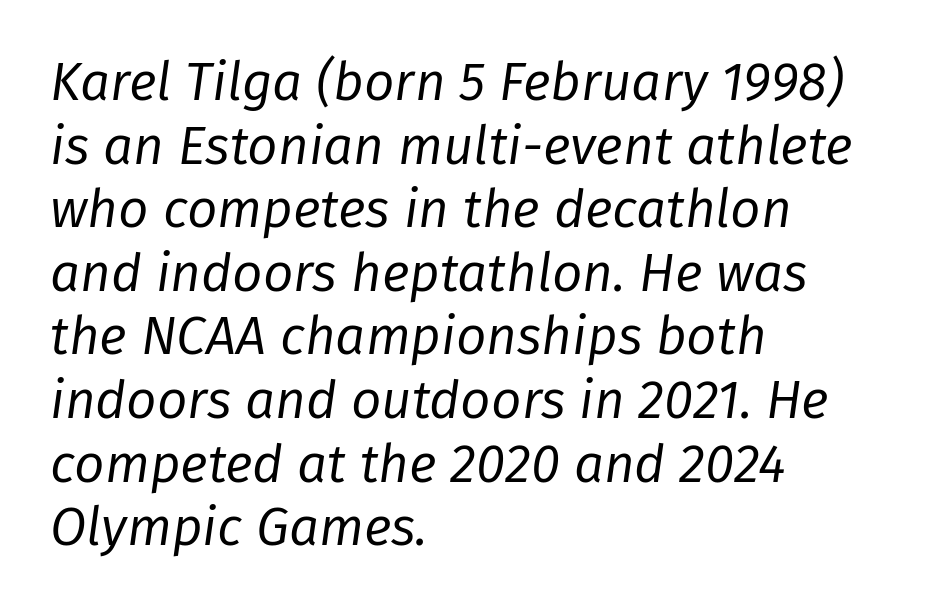
Q: Is the text bold? A: No.
Q: Is the text italic (slanted)? A: Yes, it leans right by about 8 degrees.
Q: Is the text underlined? A: No.
Q: How is the paragraph aligned? A: Left-aligned.
Q: Is the spacing between letters normal or unusually wide? A: Normal.
Q: Width (condensed, normal, or wide)? A: Normal.
Q: Stroke contrast? A: Low.
Q: x-height? A: Medium.
Q: Monospaced? A: No.
